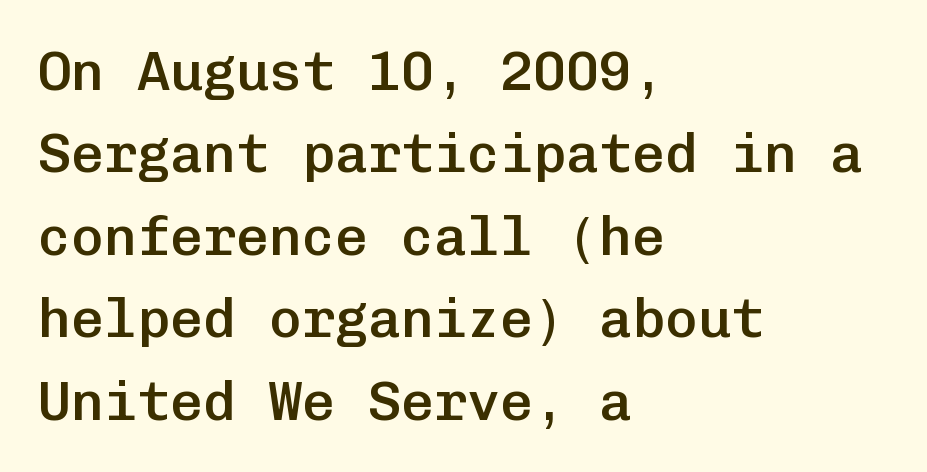
{"serif": "no", "italic": "no", "bold": "semi", "weight": "semibold", "width": "normal", "stroke_contrast": "low", "x_height": "medium", "monospaced": "yes", "underline": "no", "align": "left", "line_spacing": "normal", "line_spacing_ratio": 1.5, "letter_spacing": "normal", "letter_spacing_em": 0.0, "glyph_px": 55}
